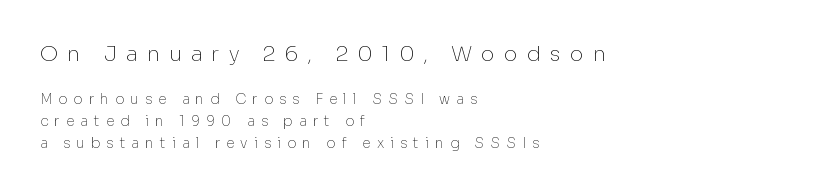
Q: Is the text bold? A: No.
Q: Is the text italic (slanted)? A: No, it is upright.
Q: Is the text underlined? A: No.
Q: How is the paragraph aligned? A: Left-aligned.
Q: Is the spacing between letters normal or unusually wide? A: Unusually wide.
Q: Is the spacing between lines tight, normal or loose? A: Normal.
Q: Which block of text is set in a larger size, the first (top) or the second (bottom)? A: The first (top) one.
